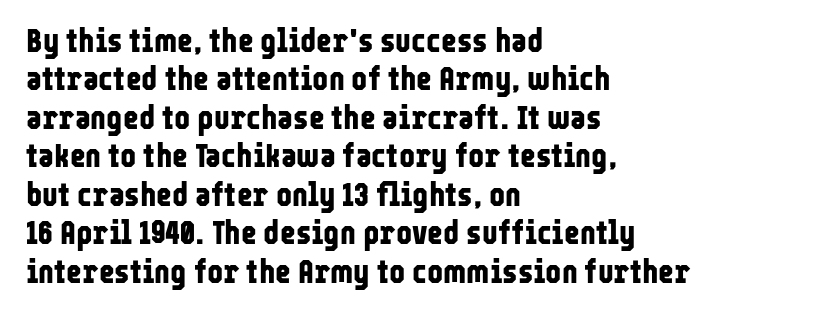
The image shows 34 px bold, condensed sans-serif type, upright; set left-aligned, tight line spacing (1.13x), normal letter spacing, not underlined; low stroke contrast and a medium x-height.
